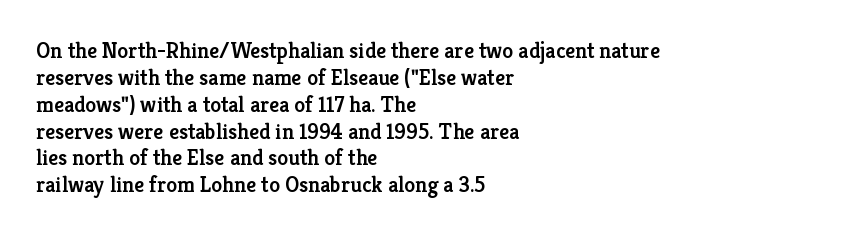
The image shows 22 px text type, upright; set left-aligned, line spacing 1.22x, normal letter spacing, not underlined.
